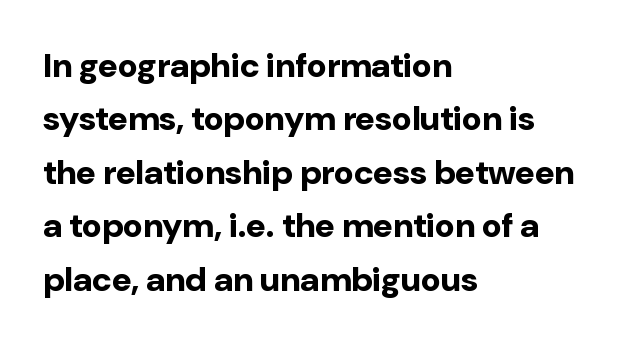
Q: Is the text bold? A: Yes.
Q: Is the text italic (slanted)? A: No, it is upright.
Q: Is the typeface a serif or a sans-serif typeface? A: Sans-serif.
Q: Is the text underlined? A: No.
Q: How is the paragraph aligned? A: Left-aligned.
Q: Is the spacing between letters normal or unusually wide? A: Normal.
Q: Is the spacing between lines tight, normal or loose? A: Normal.
Q: Width (condensed, normal, or wide)? A: Normal.
Q: Stroke contrast? A: Low.
Q: x-height? A: Medium.
Q: Monospaced? A: No.
